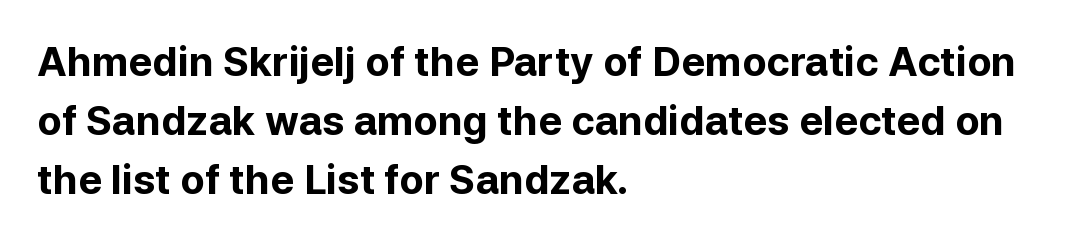
{"serif": "no", "italic": "no", "bold": "yes", "weight": "bold", "width": "normal", "stroke_contrast": "low", "x_height": "medium", "monospaced": "no", "underline": "no", "align": "left", "line_spacing": "normal", "line_spacing_ratio": 1.48, "letter_spacing": "normal", "letter_spacing_em": 0.0, "glyph_px": 40}
